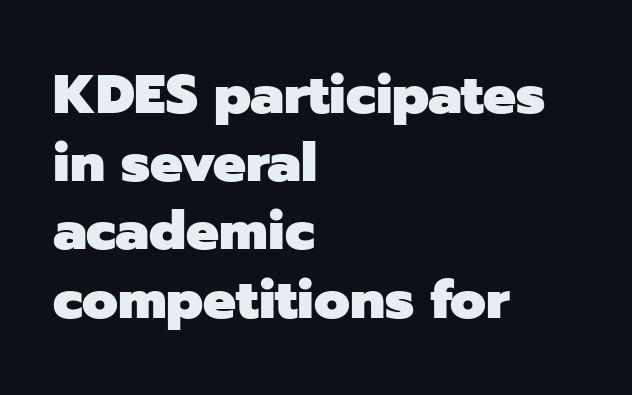
{"serif": "no", "italic": "no", "bold": "yes", "weight": "heavy", "width": "normal", "stroke_contrast": "low", "x_height": "medium", "monospaced": "no", "underline": "no", "align": "left", "line_spacing_ratio": 1.24, "letter_spacing": "normal", "letter_spacing_em": 0.0, "glyph_px": 55}
